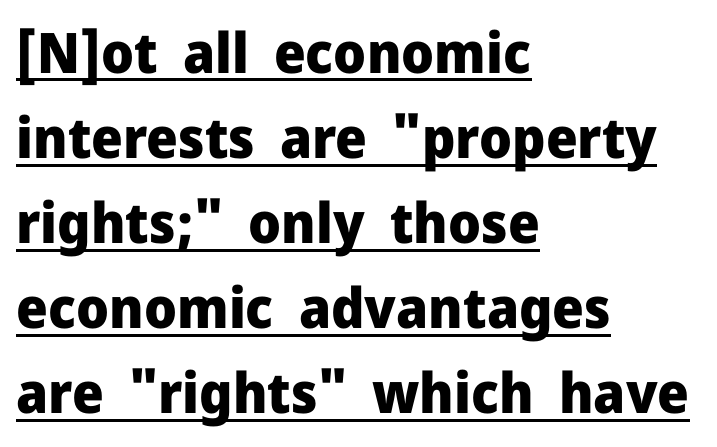
The image shows 56 px heavy sans-serif type, upright; set left-aligned, normal line spacing (1.52x), normal letter spacing, underlined; low stroke contrast and a medium x-height.
